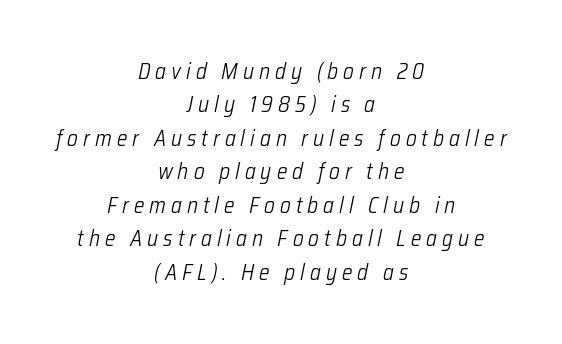
The image shows 22 px text type, italic (leaning right); set centered, normal line spacing (1.52x), unusually wide letter spacing (+0.23 em), not underlined.
